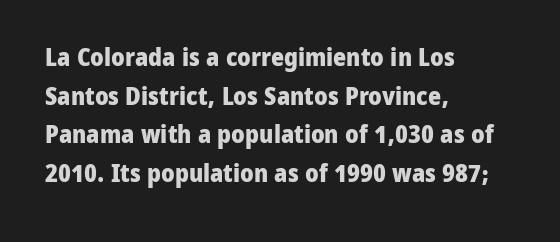
{"italic": "no", "bold": "yes", "underline": "no", "align": "left", "line_spacing": "normal", "line_spacing_ratio": 1.55, "letter_spacing": "normal", "letter_spacing_em": 0.0, "glyph_px": 25}
